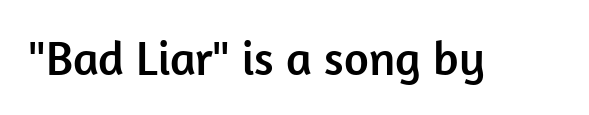
Q: Is the text italic (slanted)? A: No, it is upright.
Q: Is the typeface a serif or a sans-serif typeface? A: Sans-serif.
Q: Is the text underlined? A: No.
Q: Is the spacing between letters normal or unusually wide? A: Normal.
Q: Width (condensed, normal, or wide)? A: Normal.
Q: Stroke contrast? A: Low.
Q: x-height? A: Medium.
Q: Monospaced? A: No.
